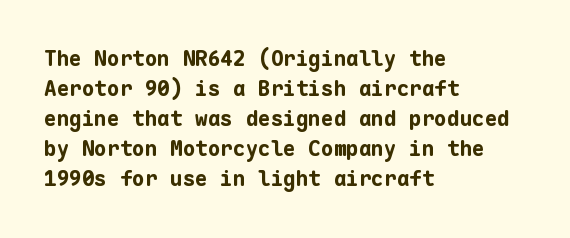
The image shows 21 px bold type, upright; set left-aligned, normal line spacing (1.43x), normal letter spacing, not underlined.
